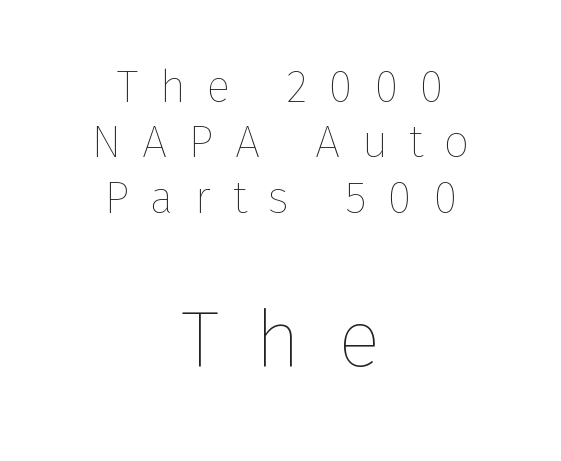
The image shows 79 px thin type, upright; set centered, line spacing 1.23x, unusually wide letter spacing (+0.47 em), not underlined; the second (bottom) block is 1.76x larger; low stroke contrast and a medium x-height.
